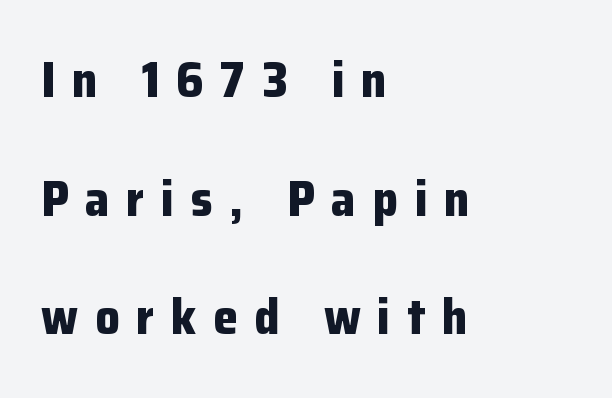
The image shows 49 px bold sans-serif type, upright; set left-aligned, loose line spacing (2.42x), unusually wide letter spacing (+0.34 em), not underlined; low stroke contrast and a medium x-height.
